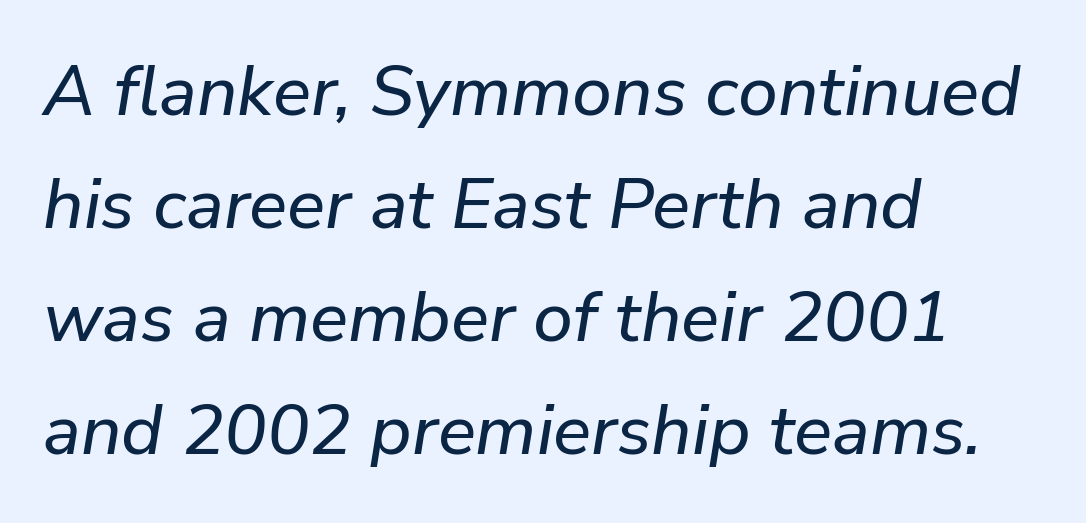
{"italic": "yes", "lean": "right", "slant_degrees": 9, "width": "normal", "stroke_contrast": "low", "x_height": "medium", "monospaced": "no", "underline": "no", "align": "left", "line_spacing": "normal", "line_spacing_ratio": 1.59, "letter_spacing": "normal", "letter_spacing_em": 0.0, "glyph_px": 71}
